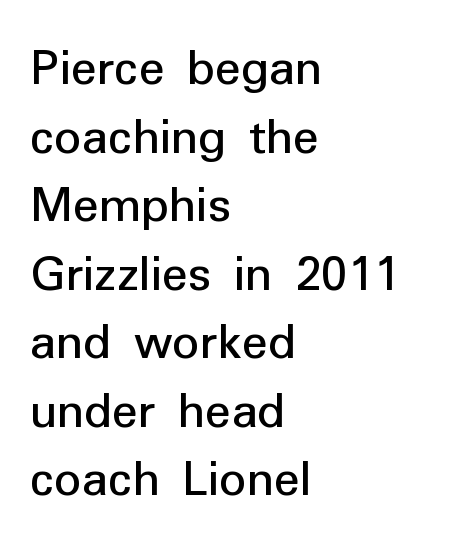
The image shows 54 px sans-serif type, upright; set left-aligned, normal line spacing (1.27x), normal letter spacing, not underlined; low stroke contrast and a medium x-height.
